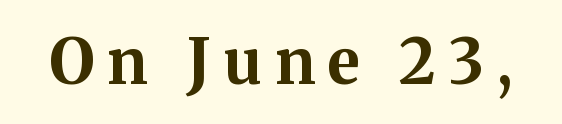
Note: serifs present on the glyphs. Think of a printed novel: that variable character pitch is what you see here. Ascenders rise straight up at ninety degrees. The line texture is sparse and dotted thanks to wide tracking. Stroke thickness is high; the sample reads as a true bold.
